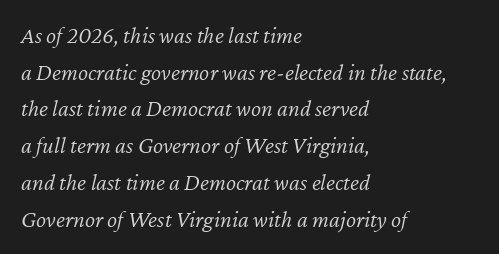
Q: Is the text bold? A: No.
Q: Is the text italic (slanted)? A: Yes, it leans right by about 12 degrees.
Q: Is the text underlined? A: No.
Q: How is the paragraph aligned? A: Left-aligned.
Q: Is the spacing between letters normal or unusually wide? A: Normal.
Q: Is the spacing between lines tight, normal or loose? A: Normal.
